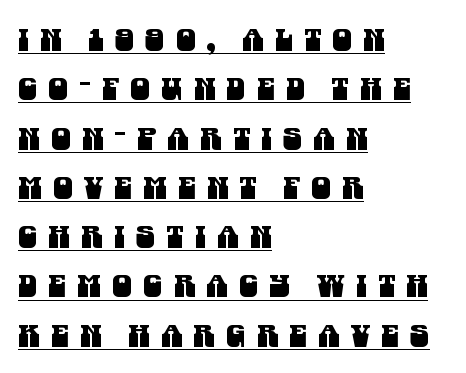
{"serif": "no", "width": "condensed", "stroke_contrast": "medium", "x_height": "large", "monospaced": "no", "underline": "yes", "align": "left", "line_spacing": "normal", "line_spacing_ratio": 1.59, "letter_spacing": "wide", "letter_spacing_em": 0.36, "glyph_px": 31}
